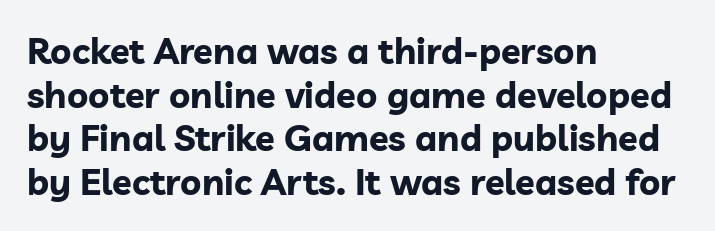
Which margin do the lines hug? The left one — the right edge is uneven. The typeface chosen for these lines omits serifs. Lines of text with bare space underneath. Typographic density is high because the face is bold. Ascenders rise straight up at ninety degrees. Tracking value appears to be zero — textbook default spacing.
